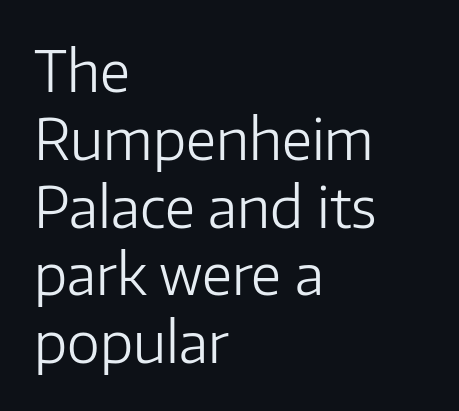
Q: Is the text bold? A: No.
Q: Is the text italic (slanted)? A: No, it is upright.
Q: Is the typeface a serif or a sans-serif typeface? A: Sans-serif.
Q: Is the text underlined? A: No.
Q: How is the paragraph aligned? A: Left-aligned.
Q: Is the spacing between letters normal or unusually wide? A: Normal.
Q: Width (condensed, normal, or wide)? A: Normal.
Q: Stroke contrast? A: Low.
Q: x-height? A: Medium.
Q: Monospaced? A: No.
